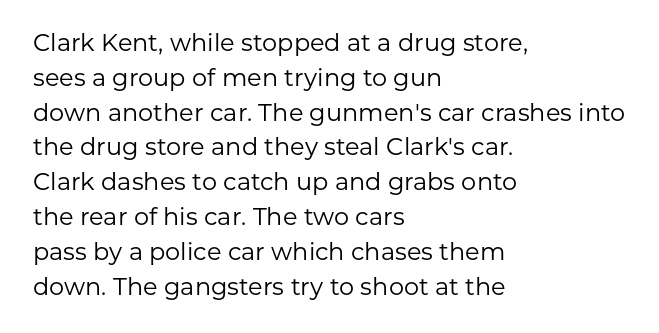
{"italic": "no", "bold": "no", "underline": "no", "align": "left", "line_spacing": "normal", "line_spacing_ratio": 1.45, "letter_spacing": "normal", "letter_spacing_em": 0.0, "glyph_px": 24}
